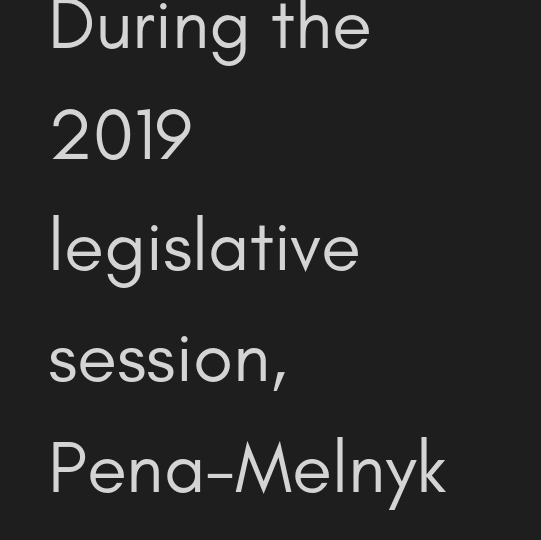
Leading matches the norm, producing a regular column. Default kerning and tracking; the words read as compact shapes. You could not count columns in this text — the font is proportionally spaced. In CSS terms this would be text-align: left. The type sits square on the baseline with zero lean.
